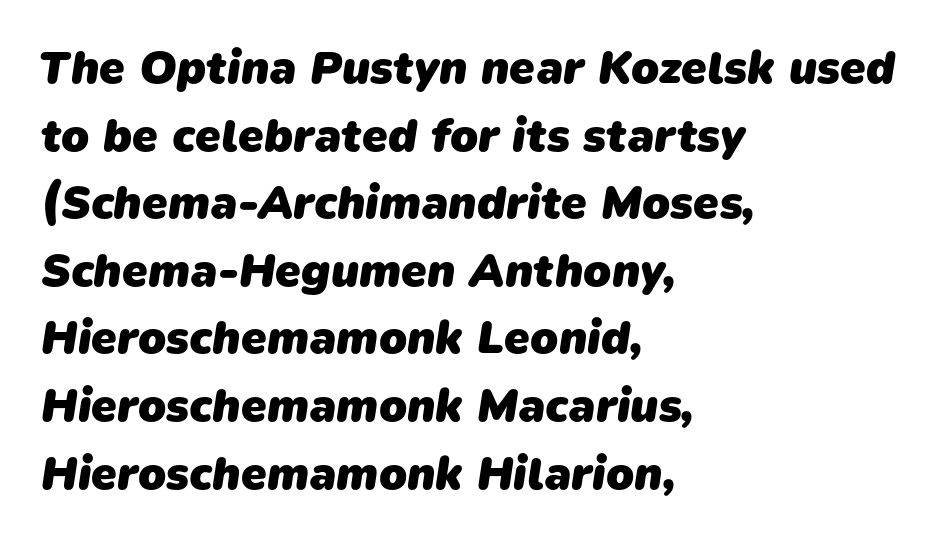
A student would call this left alignment; a typographer would say flush left, rag right. Normally led — the rows are evenly, conventionally spaced. The characters look thick and weighty, a clear bold. Decoration check: the copy has no underline. Proportional: the letters do not fall into vertical columns.
